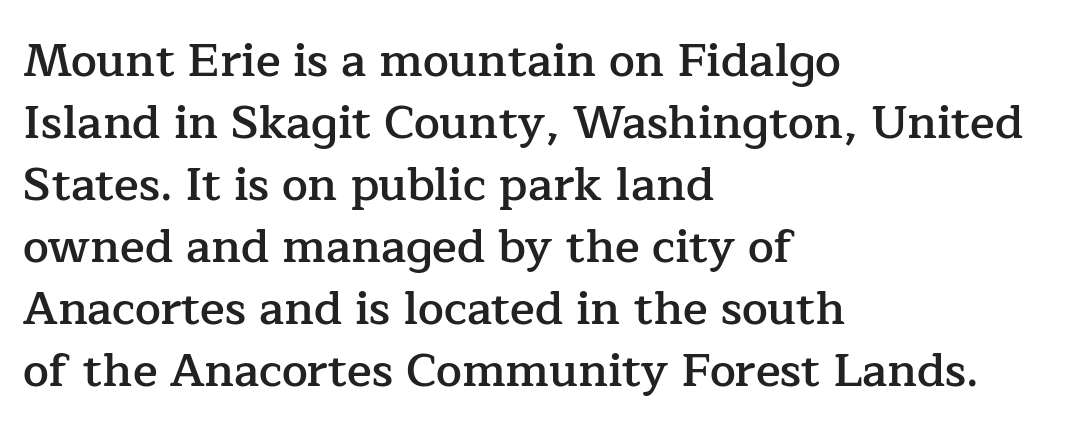
{"serif": "yes", "italic": "no", "bold": "semi", "weight": "semibold", "width": "normal", "stroke_contrast": "low", "x_height": "medium", "monospaced": "no", "underline": "no", "align": "left", "line_spacing": "normal", "line_spacing_ratio": 1.35, "letter_spacing": "normal", "letter_spacing_em": 0.0, "glyph_px": 46}
